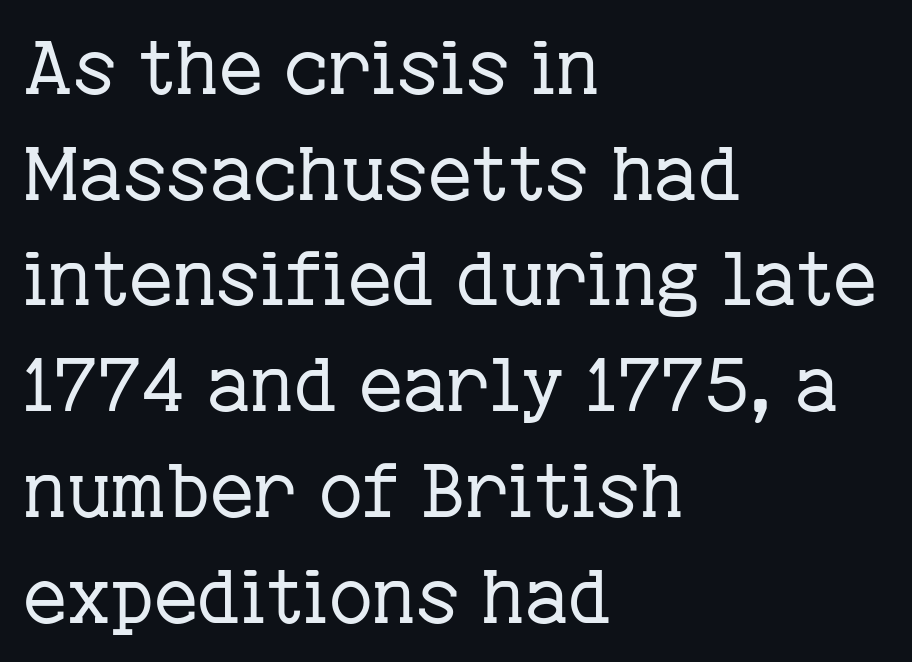
Each stroke keeps to a modest, everyday thickness or less. Italic? Not at all — the glyphs are vertical. Type without underlining. Do the characters align in a grid? No, the font is proportional. Is there much room between lines? A standard amount, neither cramped nor airy. The lines in this sample share a left origin and differ only in where they stop.
